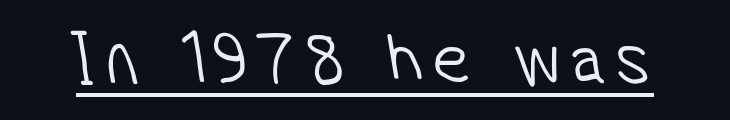
{"serif": "no", "bold": "no", "weight": "light", "width": "condensed", "stroke_contrast": "low", "x_height": "medium", "monospaced": "no", "underline": "yes", "glyph_px": 77}
